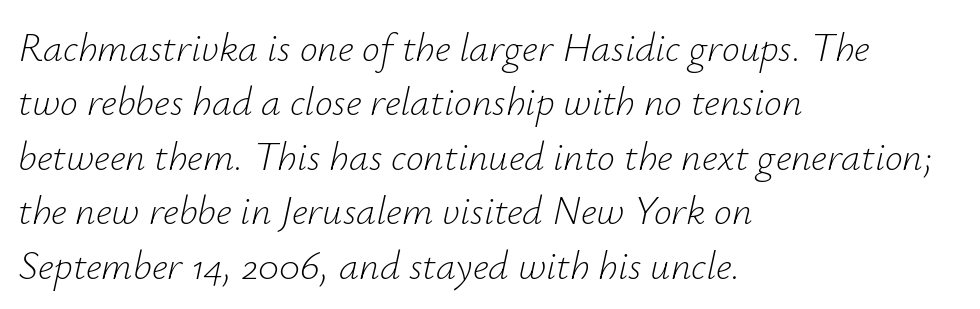
Each new line begins a customary step beneath the previous one. Is the type heavy? It reads as light-to-regular instead. A classic flush-left, rag-right setting is used for this passage. Descender tails drop into unmarked territory.
